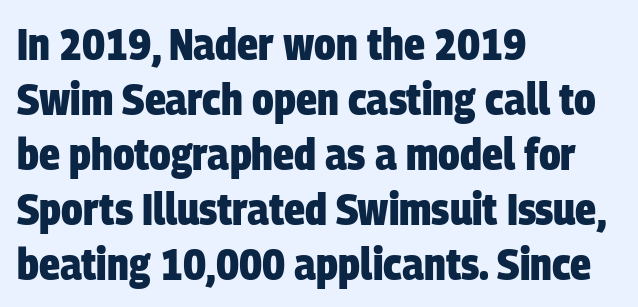
The image shows 44 px heavy, condensed sans-serif type; set left-aligned, normal line spacing (1.25x), normal letter spacing, not underlined; low stroke contrast and a large x-height.
